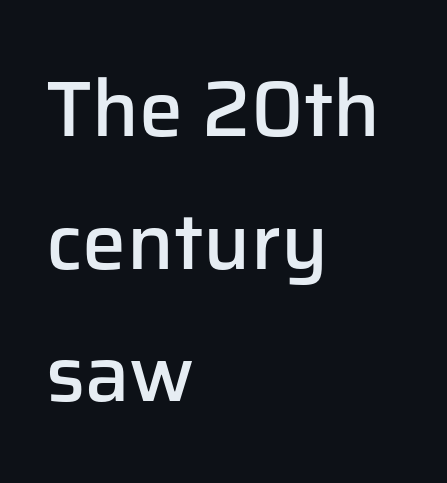
{"serif": "no", "italic": "no", "bold": "semi", "weight": "semibold", "width": "normal", "stroke_contrast": "low", "x_height": "medium", "monospaced": "no", "underline": "no", "align": "left", "line_spacing": "normal", "line_spacing_ratio": 1.68, "letter_spacing": "normal", "letter_spacing_em": 0.0, "glyph_px": 79}
